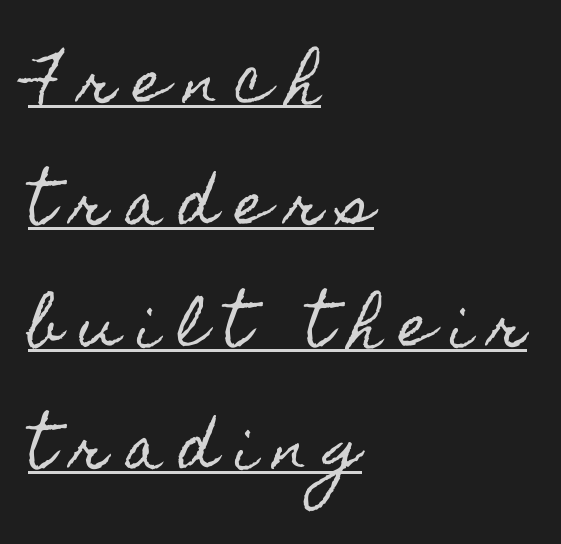
The image shows 56 px condensed type; set left-aligned, loose line spacing (2.18x), unusually wide letter spacing (+0.32 em), underlined; a small x-height.
